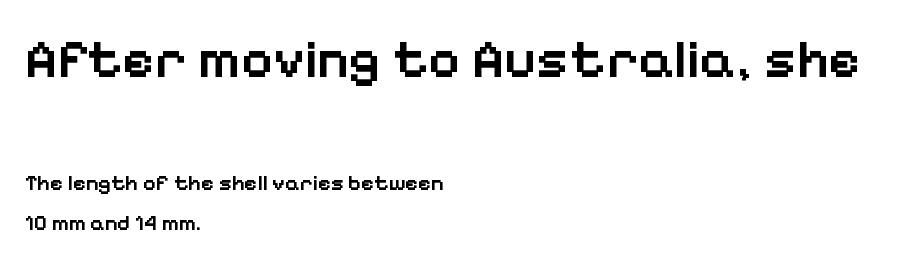
Typesetter's note: demi weight, one step under bold. These lines were composed using upright roman letters. I'd call this a sans setting — the letters go barefoot. You could not count columns in this text — the font is proportionally spaced. The letterforms sit shoulder to shoulder at normal distance.
